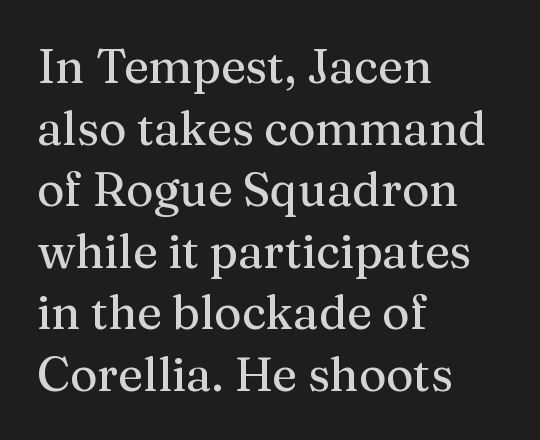
{"serif": "yes", "italic": "no", "width": "normal", "stroke_contrast": "medium", "x_height": "medium", "monospaced": "no", "underline": "no", "align": "left", "line_spacing": "normal", "line_spacing_ratio": 1.31, "letter_spacing": "normal", "letter_spacing_em": 0.0, "glyph_px": 47}
